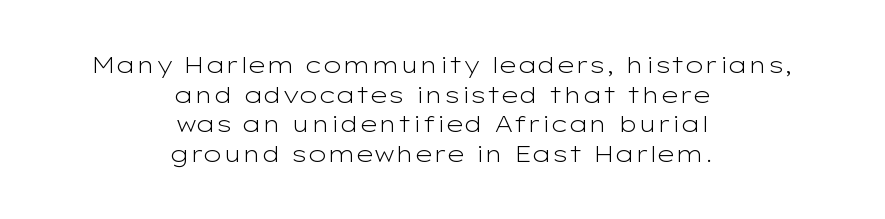
Q: Is the text bold? A: No.
Q: Is the text italic (slanted)? A: No, it is upright.
Q: Is the text underlined? A: No.
Q: How is the paragraph aligned? A: Centered.
Q: Is the spacing between letters normal or unusually wide? A: Normal.
Q: Is the spacing between lines tight, normal or loose? A: Normal.
